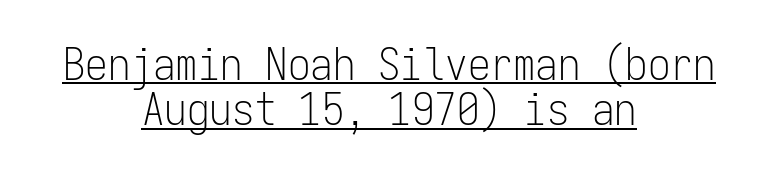
{"serif": "no", "italic": "no", "bold": "no", "weight": "light", "width": "condensed", "stroke_contrast": "low", "x_height": "medium", "monospaced": "yes", "underline": "yes", "align": "center", "line_spacing": "tight", "line_spacing_ratio": 1.01, "letter_spacing": "normal", "letter_spacing_em": 0.0, "glyph_px": 45}
